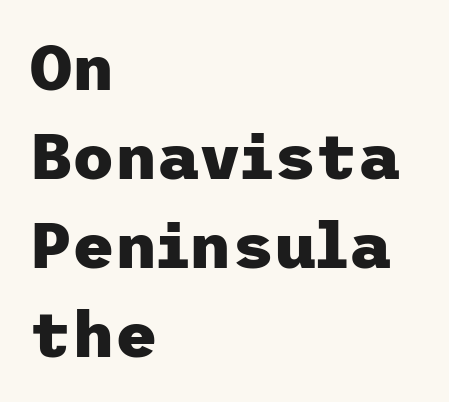
{"serif": "no", "italic": "no", "bold": "yes", "weight": "heavy", "width": "normal", "stroke_contrast": "low", "x_height": "medium", "underline": "no", "align": "left", "line_spacing": "normal", "line_spacing_ratio": 1.37, "letter_spacing": "normal", "letter_spacing_em": 0.0, "glyph_px": 65}
